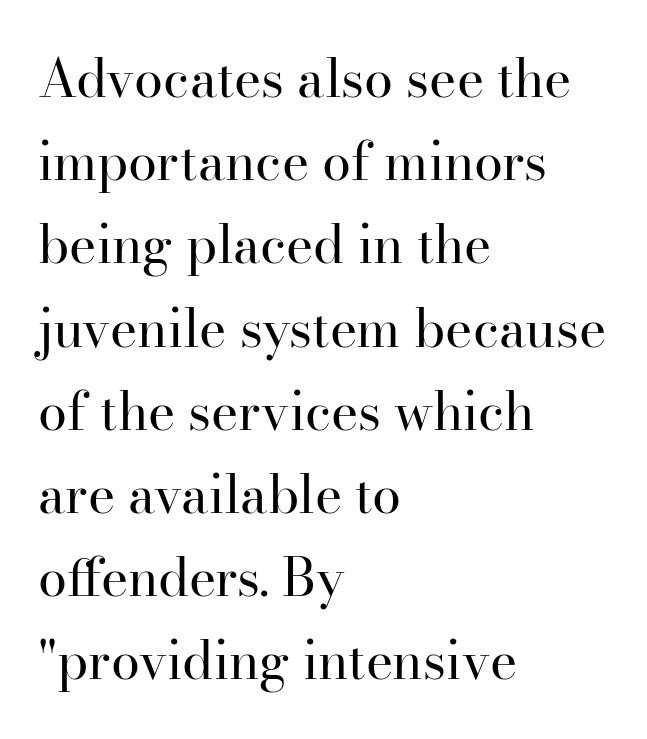
Horizontally, the lines are justified to the leading edge only. Clear beneath every line of the passage. Looks like regular typesetting: each glyph gets only the width it needs. The rendering shows small feet on the letterforms — a serif design. A light-to-regular cut is what we see here.
